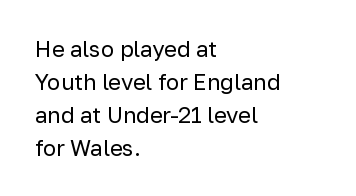
{"italic": "no", "bold": "no", "underline": "no", "align": "left", "line_spacing": "normal", "line_spacing_ratio": 1.5, "letter_spacing": "normal", "letter_spacing_em": 0.0, "glyph_px": 22}
